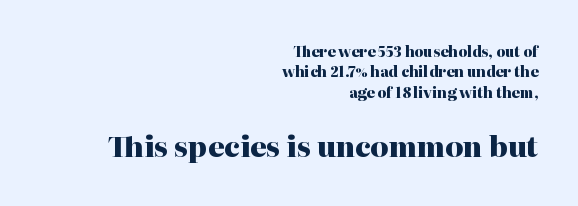
{"serif": "yes", "italic": "no", "bold": "yes", "weight": "heavy", "width": "normal", "stroke_contrast": "high", "x_height": "medium", "monospaced": "no", "underline": "no", "align": "right", "line_spacing": "normal", "line_spacing_ratio": 1.46, "letter_spacing": "normal", "letter_spacing_em": 0.0, "larger_block": "second", "size_ratio": 2.0, "glyph_px": 28}
